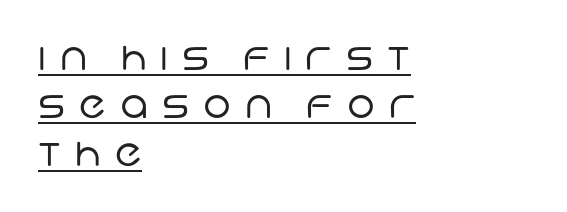
{"serif": "no", "bold": "no", "weight": "regular", "width": "normal", "stroke_contrast": "low", "x_height": "large", "monospaced": "no", "underline": "yes", "align": "left", "line_spacing_ratio": 1.23, "letter_spacing": "wide", "letter_spacing_em": 0.36, "glyph_px": 39}
